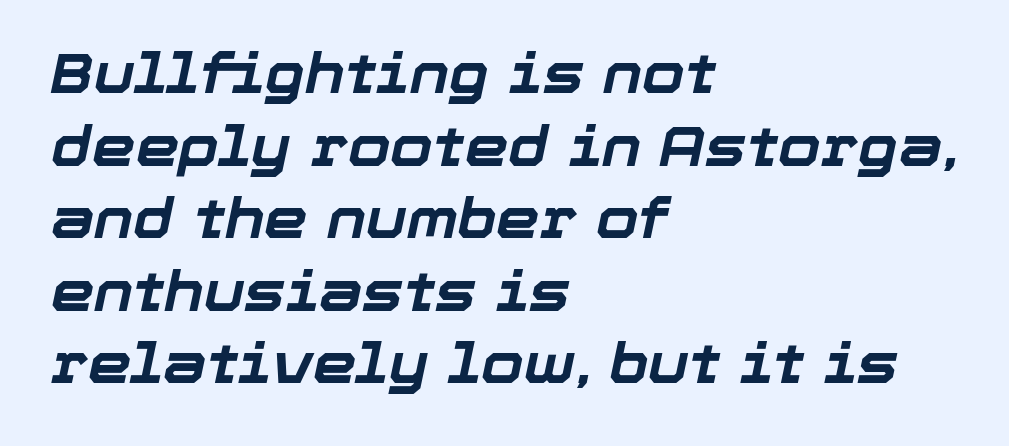
{"italic": "yes", "lean": "right", "slant_degrees": 12, "bold": "yes", "weight": "bold", "width": "normal", "stroke_contrast": "low", "x_height": "medium", "monospaced": "no", "underline": "no", "align": "left", "line_spacing": "normal", "line_spacing_ratio": 1.32, "letter_spacing": "normal", "letter_spacing_em": 0.0, "glyph_px": 55}
